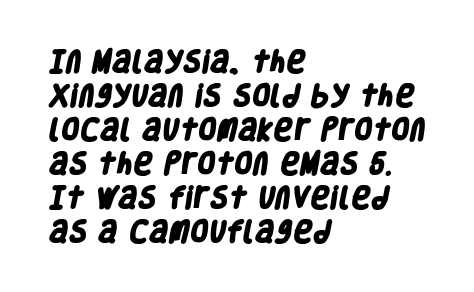
Q: Is the text bold? A: Yes.
Q: Is the text underlined? A: No.
Q: How is the paragraph aligned? A: Left-aligned.
Q: Is the spacing between letters normal or unusually wide? A: Normal.
Q: Is the spacing between lines tight, normal or loose? A: Normal.
